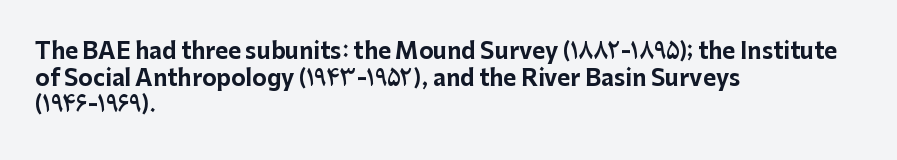
{"italic": "no", "bold": "yes", "underline": "no", "align": "left", "line_spacing_ratio": 1.21, "letter_spacing": "normal", "letter_spacing_em": 0.0, "glyph_px": 22}
